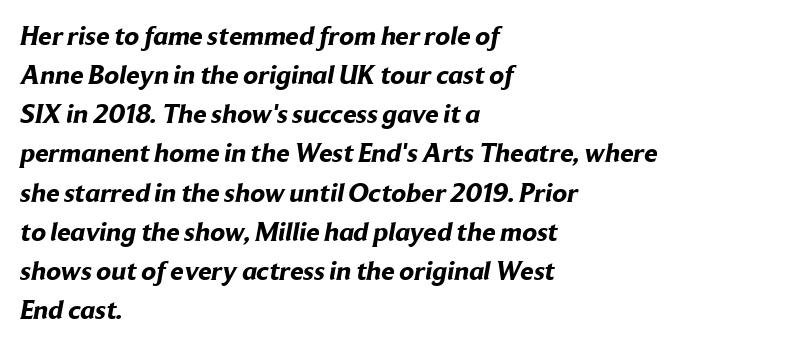
In terms of leading, this rendering sits right in the middle. Has an underline been added? It has not. In terms of weight, the rendering is a true, heavy bold. Each word holds together tightly as a unit, with standard inter-letter gaps.
